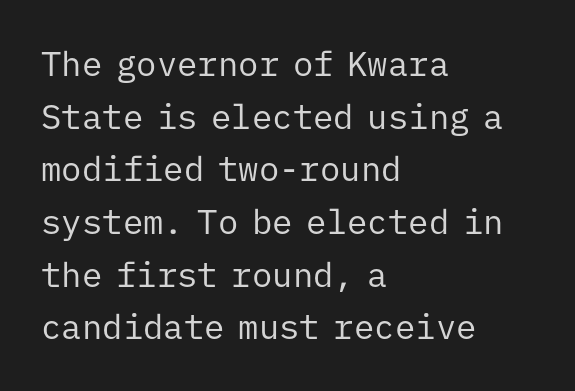
Q: Is the text bold? A: No.
Q: Is the text italic (slanted)? A: No, it is upright.
Q: Is the typeface a serif or a sans-serif typeface? A: Sans-serif.
Q: Is the text underlined? A: No.
Q: How is the paragraph aligned? A: Left-aligned.
Q: Is the spacing between letters normal or unusually wide? A: Normal.
Q: Is the spacing between lines tight, normal or loose? A: Normal.
Q: Width (condensed, normal, or wide)? A: Normal.
Q: Stroke contrast? A: Low.
Q: x-height? A: Medium.
Q: Monospaced? A: Yes.
